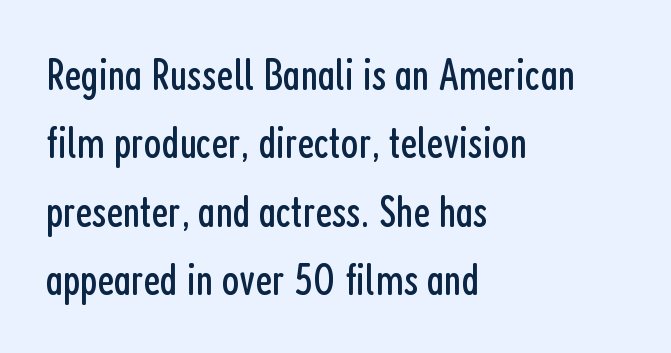
{"serif": "no", "italic": "no", "bold": "no", "weight": "regular", "width": "condensed", "stroke_contrast": "low", "x_height": "medium", "monospaced": "no", "underline": "no", "align": "left", "line_spacing": "normal", "line_spacing_ratio": 1.52, "letter_spacing": "normal", "letter_spacing_em": 0.0, "glyph_px": 45}
